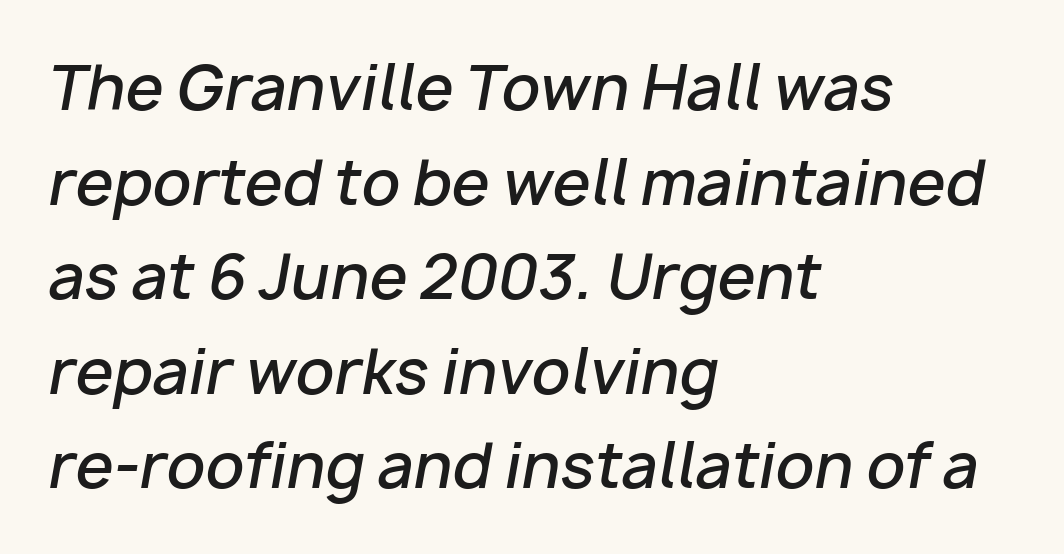
{"italic": "yes", "lean": "right", "slant_degrees": 10, "bold": "semi", "weight": "semibold", "width": "normal", "stroke_contrast": "low", "x_height": "medium", "monospaced": "no", "underline": "no", "align": "left", "line_spacing": "normal", "line_spacing_ratio": 1.55, "letter_spacing": "normal", "letter_spacing_em": 0.0, "glyph_px": 61}
